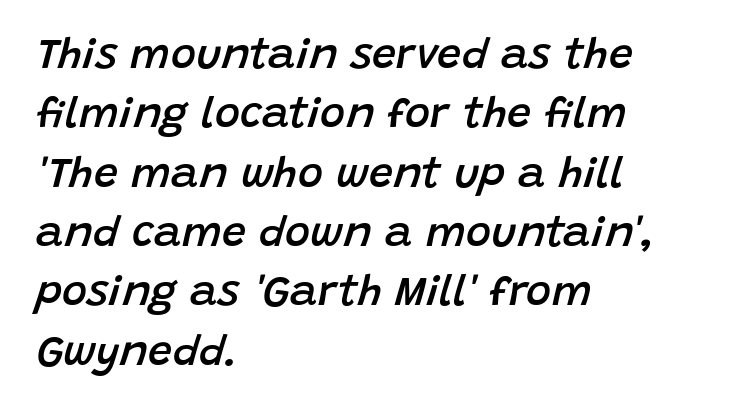
The image shows 43 px semibold type, italic (leaning right); set left-aligned, normal line spacing (1.38x), normal letter spacing, not underlined; low stroke contrast and a large x-height.
